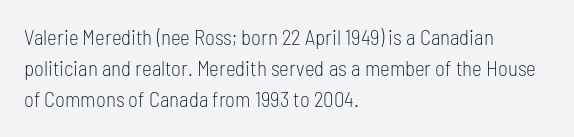
Q: Is the text bold? A: No.
Q: Is the text italic (slanted)? A: No, it is upright.
Q: Is the text underlined? A: No.
Q: How is the paragraph aligned? A: Left-aligned.
Q: Is the spacing between letters normal or unusually wide? A: Normal.
Q: Is the spacing between lines tight, normal or loose? A: Normal.
